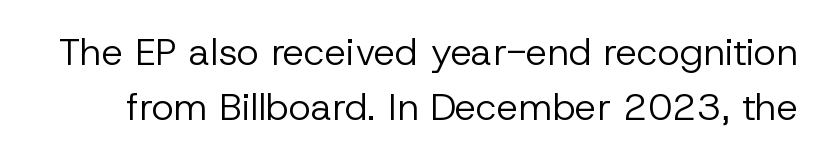
Characters follow at the spacing the type designer built in. Words float on clear page, feet unadorned. Vertical spacing — default. Stem width sits at or under what a default text font uses.
